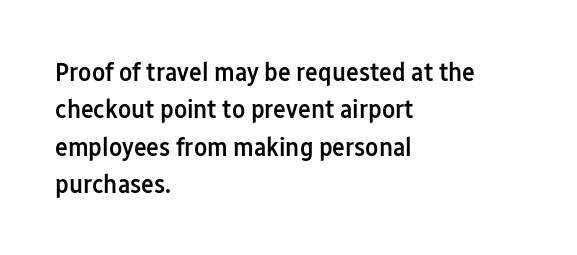
{"italic": "no", "bold": "semi", "underline": "no", "align": "left", "line_spacing": "normal", "line_spacing_ratio": 1.38, "letter_spacing": "normal", "letter_spacing_em": 0.0, "glyph_px": 27}
